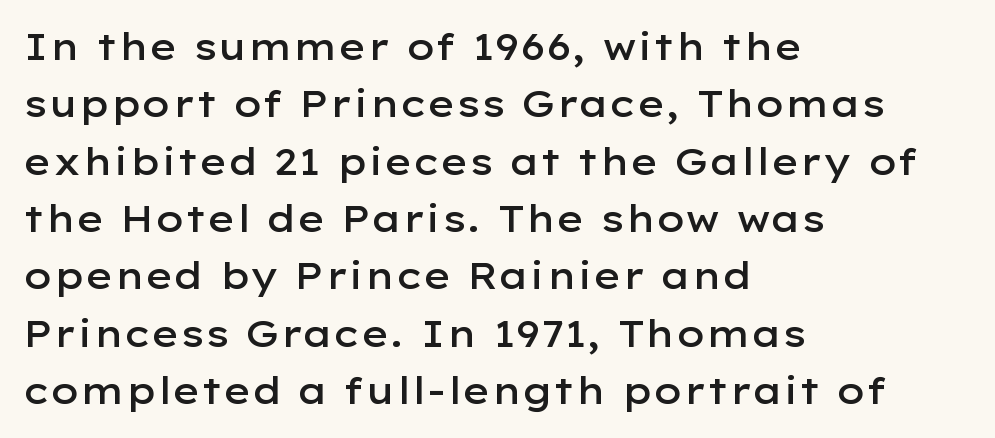
The image shows 37 px semibold, wide sans-serif type, upright; set left-aligned, normal line spacing (1.55x), normal letter spacing, not underlined; low stroke contrast and a medium x-height.
